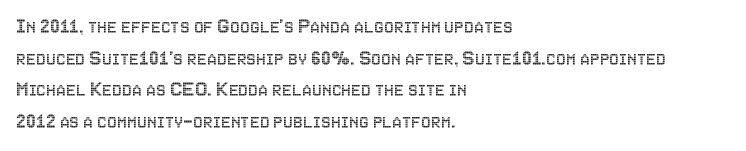
Q: Is the text italic (slanted)? A: No, it is upright.
Q: Is the text underlined? A: No.
Q: How is the paragraph aligned? A: Left-aligned.
Q: Is the spacing between letters normal or unusually wide? A: Normal.
Q: Is the spacing between lines tight, normal or loose? A: Normal.
